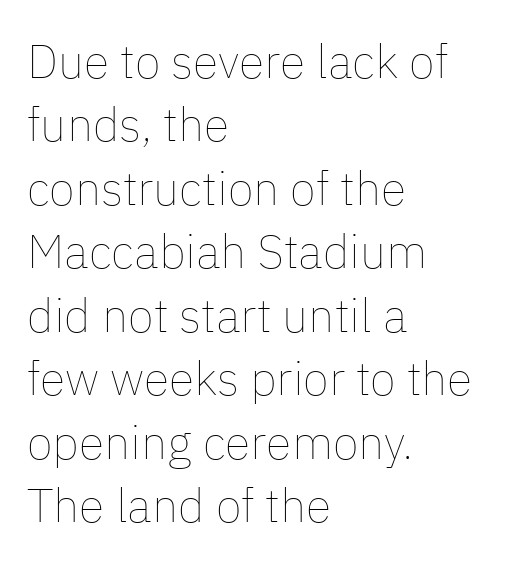
{"italic": "no", "bold": "no", "weight": "thin", "width": "normal", "stroke_contrast": "low", "x_height": "medium", "monospaced": "no", "underline": "no", "align": "left", "line_spacing": "normal", "line_spacing_ratio": 1.35, "letter_spacing": "normal", "letter_spacing_em": 0.0, "glyph_px": 47}
